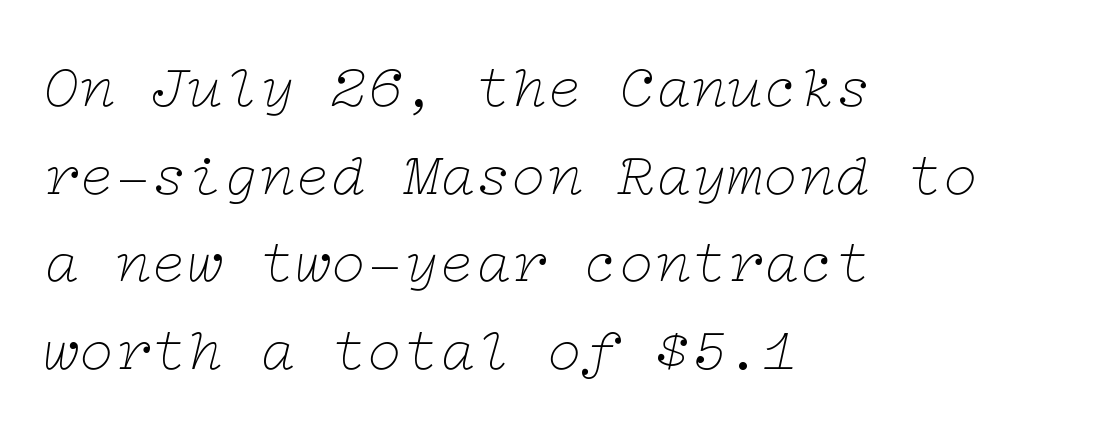
Q: Is the text bold? A: No.
Q: Is the text italic (slanted)? A: Yes, it leans right by about 12 degrees.
Q: Is the typeface a serif or a sans-serif typeface? A: Serif.
Q: Is the text underlined? A: No.
Q: How is the paragraph aligned? A: Left-aligned.
Q: Is the spacing between letters normal or unusually wide? A: Normal.
Q: Is the spacing between lines tight, normal or loose? A: Normal.
Q: Width (condensed, normal, or wide)? A: Wide.
Q: Stroke contrast? A: Low.
Q: x-height? A: Medium.
